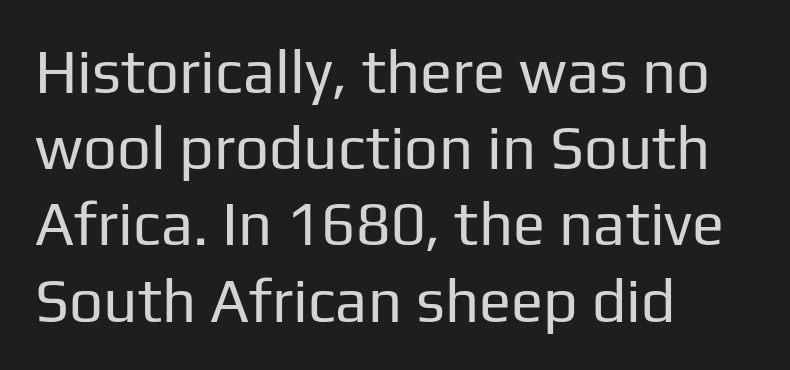
The typesetting does not lean heavy: it is not bold. The type family on display is of the sans-serif kind. The rendering keeps characters at their native spacing. Teacher's note: observe the even left margin — that is flush-left alignment.
